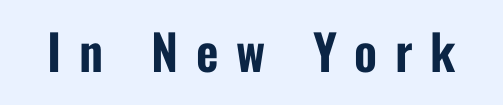
The type family on display is of the sans-serif kind. Every stem runs plumb, perpendicular to the baseline. The face used here is rendered with a markedly widened letterfit. Check the space under the baseline: it is left empty.
